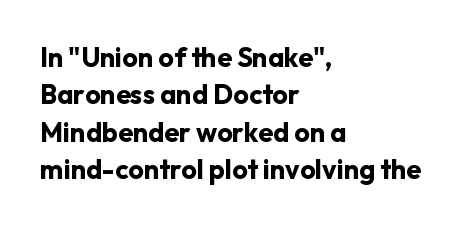
Q: Is the text bold? A: Yes.
Q: Is the text italic (slanted)? A: No, it is upright.
Q: Is the text underlined? A: No.
Q: How is the paragraph aligned? A: Left-aligned.
Q: Is the spacing between letters normal or unusually wide? A: Normal.
Q: Is the spacing between lines tight, normal or loose? A: Normal.
